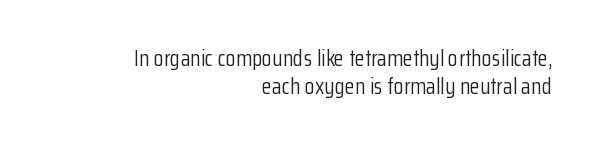
Is the block centered? No — it sits flush against the right margin. Descenders hang freely into open space. Counters stay open thanks to moderate or lighter strokes. Words appear dense and cohesive because spacing is normal.
